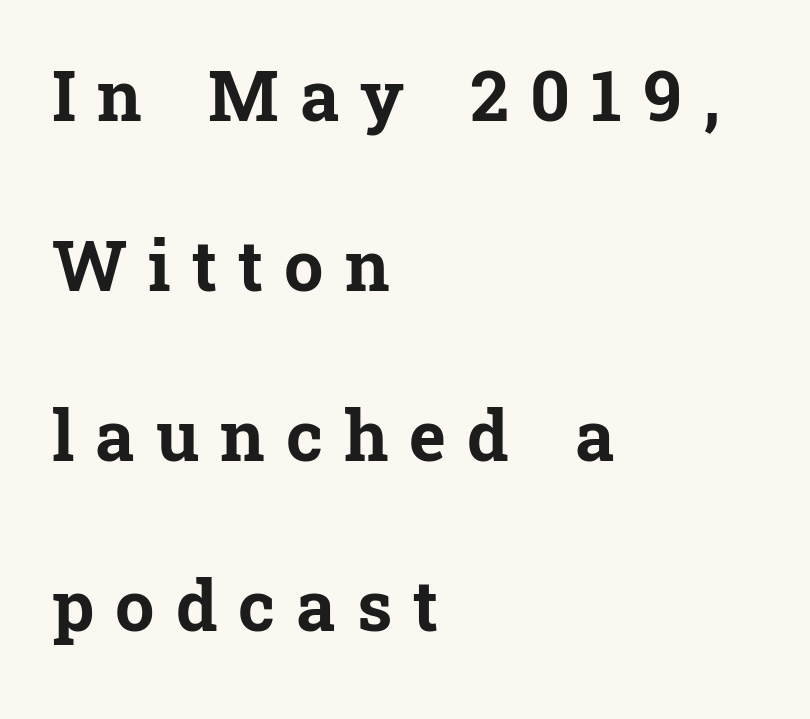
The image shows 70 px bold serif type, upright; set left-aligned, loose line spacing (2.43x), unusually wide letter spacing (+0.3 em), not underlined; low stroke contrast and a medium x-height.
